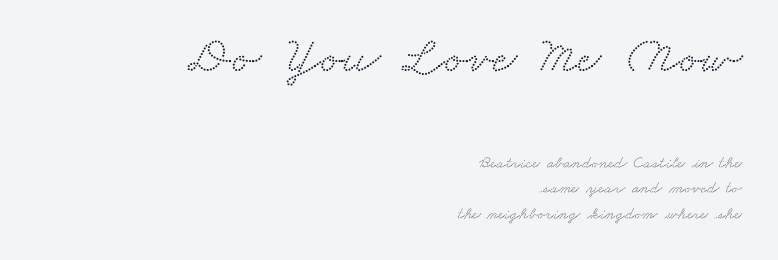
{"serif": "yes", "width": "wide", "stroke_contrast": "medium", "x_height": "small", "monospaced": "no", "underline": "no", "align": "right", "line_spacing": "normal", "line_spacing_ratio": 1.49, "letter_spacing": "normal", "letter_spacing_em": 0.0, "larger_block": "first", "size_ratio": 3.06, "glyph_px": 52}
